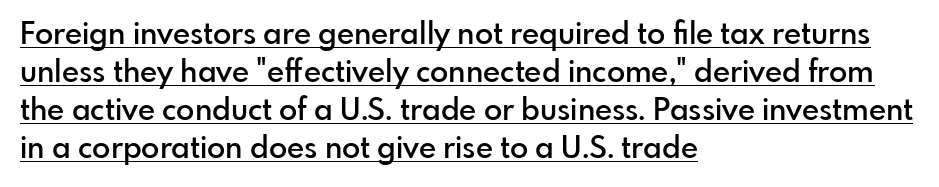
{"serif": "no", "italic": "no", "bold": "semi", "weight": "semibold", "width": "normal", "stroke_contrast": "low", "x_height": "small", "monospaced": "no", "underline": "yes", "align": "left", "line_spacing": "normal", "line_spacing_ratio": 1.27, "letter_spacing": "normal", "letter_spacing_em": 0.0, "glyph_px": 30}
